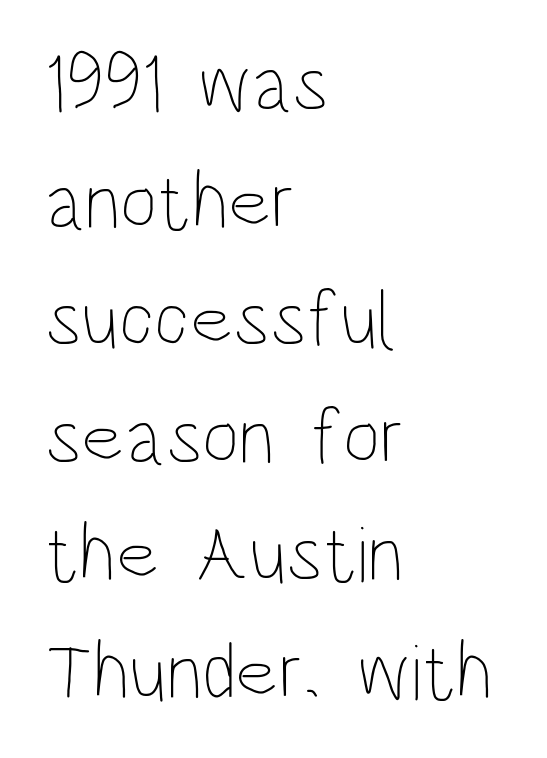
The image shows 80 px thin, condensed type, upright; set left-aligned, normal line spacing (1.47x), normal letter spacing, not underlined; low stroke contrast and a large x-height.
